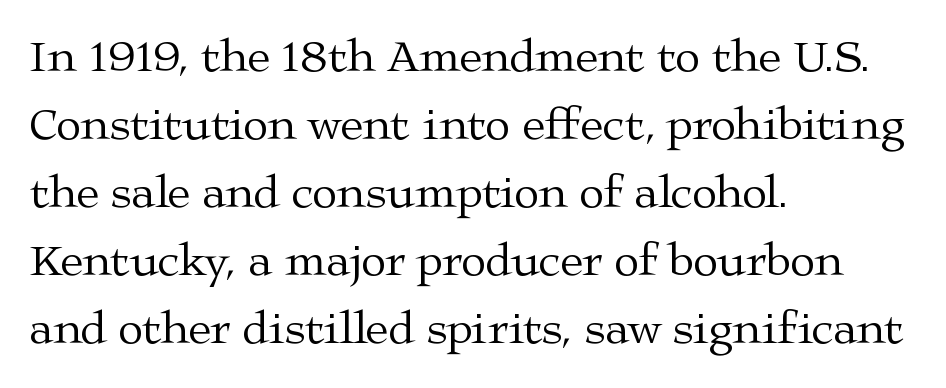
The space directly below the letters is spotless. This sample has the flowing, uneven cadence of proportional lettering. Reading down the block, your eye returns to a fixed left position each line. The leading is moderate, giving the passage an even texture. Unlike a clean sans, this face finishes its strokes with serifs. Characters remain perfectly vertical along every line.
